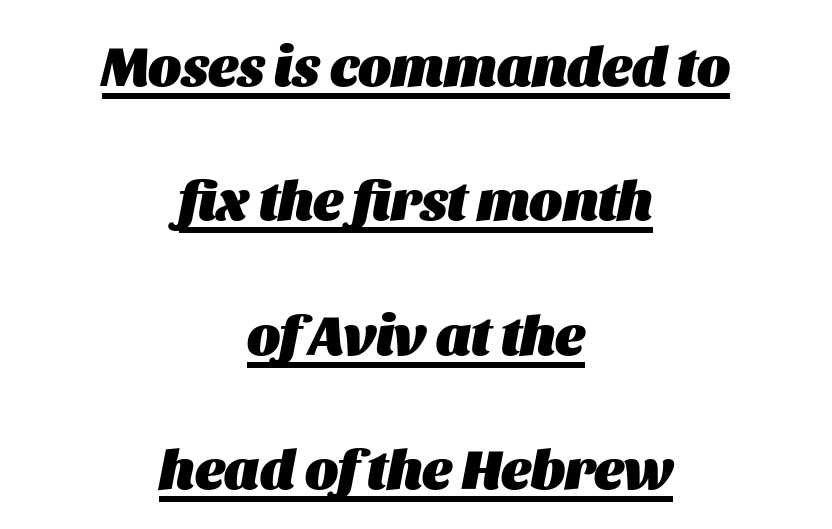
The image shows 56 px heavy type, italic (leaning right); set centered, loose line spacing (2.4x), normal letter spacing, underlined; medium stroke contrast and a large x-height.
